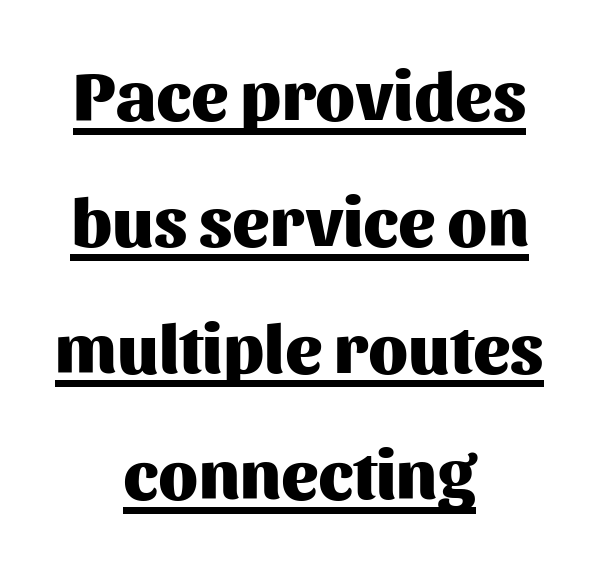
Look at the stroke-to-counter ratio: heavy, a bold. Letterform terminals end flat and unadorned throughout the passage. Does the lettering tilt? It doesn't — this is upright. The letterforms sit shoulder to shoulder at normal distance. In CSS terms this would be text-align: center. The face used here is proportionally spaced, like ordinary book or web type.
